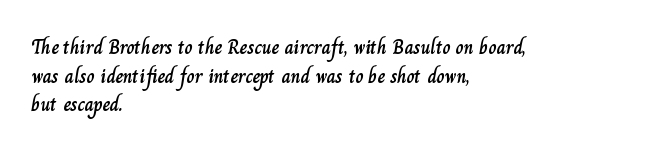
Q: Is the text italic (slanted)? A: Yes.
Q: Is the text underlined? A: No.
Q: How is the paragraph aligned? A: Left-aligned.
Q: Is the spacing between letters normal or unusually wide? A: Normal.
Q: Is the spacing between lines tight, normal or loose? A: Normal.
